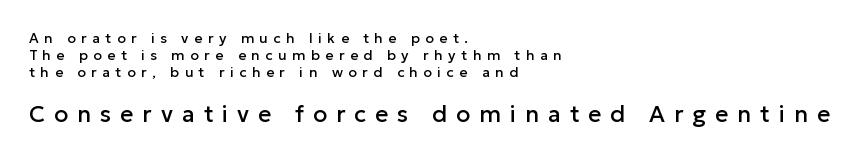
Q: Is the text italic (slanted)? A: No, it is upright.
Q: Is the text underlined? A: No.
Q: How is the paragraph aligned? A: Left-aligned.
Q: Is the spacing between letters normal or unusually wide? A: Unusually wide.
Q: Which block of text is set in a larger size, the first (top) or the second (bottom)? A: The second (bottom) one.
